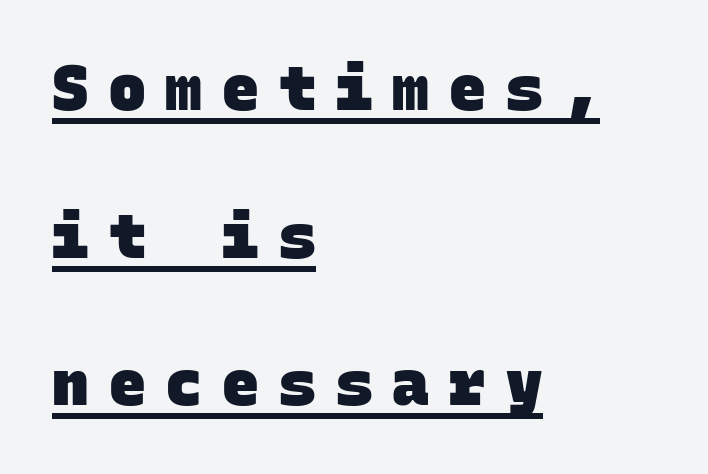
Does the copy run flush right? No — it runs flush left. The sample has been set heavy, in full bold. Whoever set this chose breathing room over compactness in the vertical rhythm. The letters carry no serifs — their stems end cleanly without finishing strokes. A typesetter would call this monospace, since all characters share one set width.
